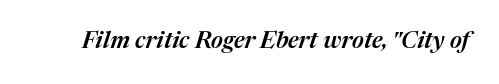
Q: Is the text italic (slanted)? A: Yes, it leans right by about 17 degrees.
Q: Is the text underlined? A: No.
Q: Is the spacing between letters normal or unusually wide? A: Normal.
